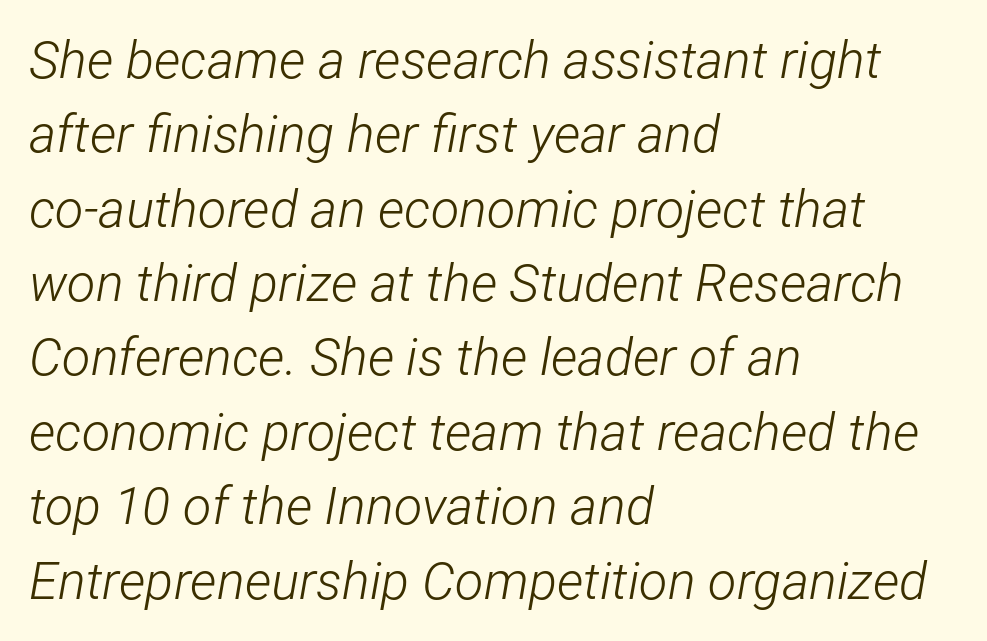
{"italic": "yes", "lean": "right", "slant_degrees": 12, "bold": "no", "weight": "light", "width": "condensed", "stroke_contrast": "low", "x_height": "medium", "monospaced": "no", "underline": "no", "align": "left", "line_spacing": "normal", "line_spacing_ratio": 1.43, "letter_spacing": "normal", "letter_spacing_em": 0.0, "glyph_px": 52}
